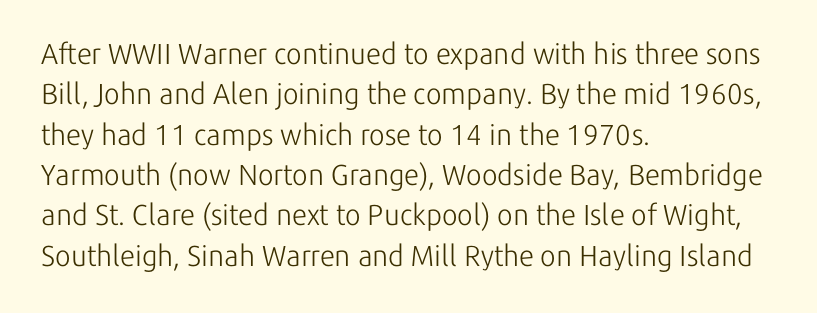
The font is comparable to plain body text, perhaps lighter. Tracking here is standard; glyphs follow each other at the usual distance. Nobody drew a line under any word here. Does the lettering tilt? It doesn't — this is upright. Notice how descenders clear the ascenders below comfortably — that's standard leading. Note the varied advance widths — an 'i' is clearly narrower than an 'm'.
